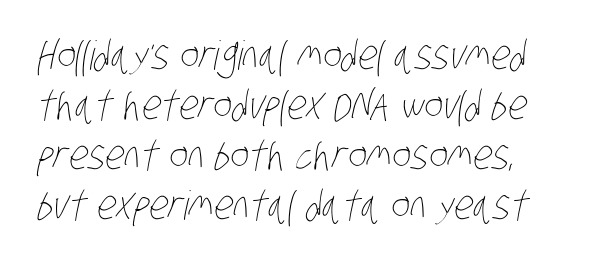
{"bold": "no", "weight": "thin", "width": "condensed", "stroke_contrast": "low", "x_height": "large", "monospaced": "no", "underline": "no", "align": "left", "line_spacing": "normal", "line_spacing_ratio": 1.25, "letter_spacing": "normal", "letter_spacing_em": 0.0, "glyph_px": 40}
